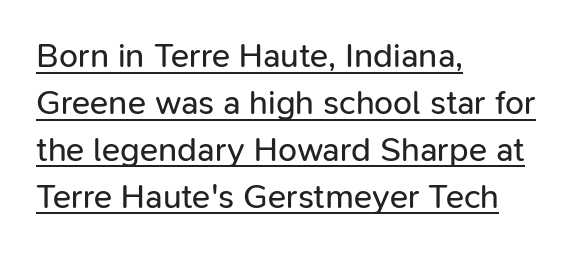
Q: Is the text bold? A: No.
Q: Is the text italic (slanted)? A: No, it is upright.
Q: Is the typeface a serif or a sans-serif typeface? A: Sans-serif.
Q: Is the text underlined? A: Yes.
Q: How is the paragraph aligned? A: Left-aligned.
Q: Is the spacing between letters normal or unusually wide? A: Normal.
Q: Is the spacing between lines tight, normal or loose? A: Normal.
Q: Width (condensed, normal, or wide)? A: Normal.
Q: Stroke contrast? A: Low.
Q: x-height? A: Medium.
Q: Monospaced? A: No.
